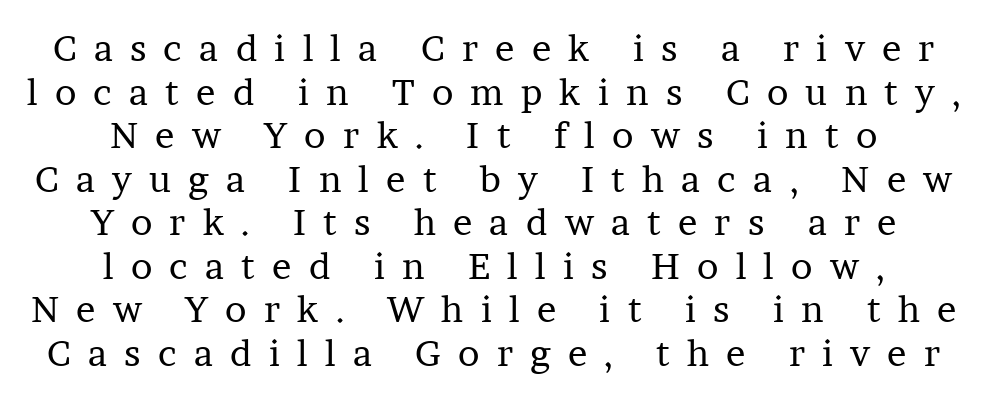
Q: Is the text bold? A: No.
Q: Is the text italic (slanted)? A: No, it is upright.
Q: Is the typeface a serif or a sans-serif typeface? A: Serif.
Q: Is the text underlined? A: No.
Q: How is the paragraph aligned? A: Centered.
Q: Is the spacing between letters normal or unusually wide? A: Unusually wide.
Q: Width (condensed, normal, or wide)? A: Normal.
Q: Stroke contrast? A: Low.
Q: x-height? A: Medium.
Q: Monospaced? A: No.
